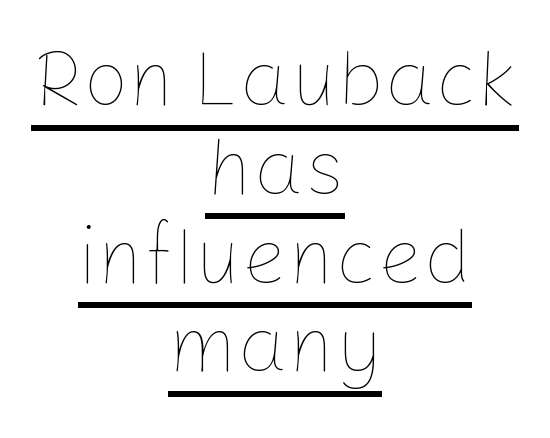
Between one letter and the next there's only the usual sliver of space. Horizontal bands of white between lines are thin slivers. The letters advance in unequal steps, a hallmark of proportional type. Tall strokes in this sample are plumb rather than angled. Descenders here cross a horizontal rule under the line. Centered paragraph, ragged on both sides.
